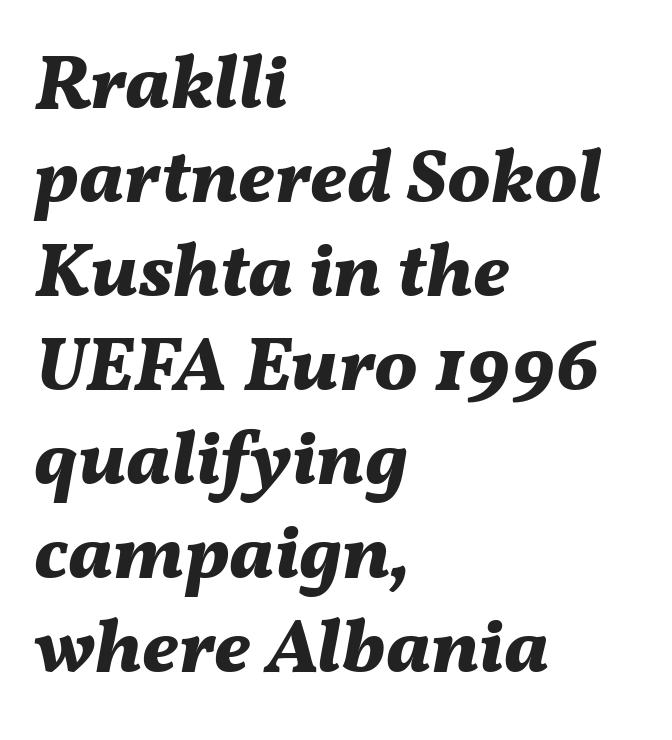
The image shows 77 px bold type, italic (leaning right); set left-aligned, line spacing 1.22x, normal letter spacing, not underlined; medium stroke contrast and a medium x-height.
